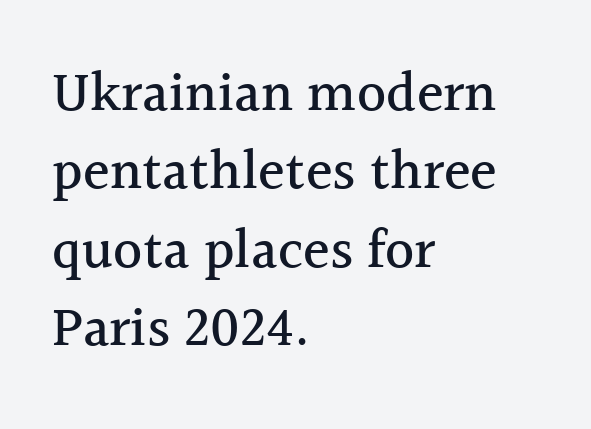
Q: Is the text italic (slanted)? A: No, it is upright.
Q: Is the typeface a serif or a sans-serif typeface? A: Serif.
Q: Is the text underlined? A: No.
Q: How is the paragraph aligned? A: Left-aligned.
Q: Is the spacing between letters normal or unusually wide? A: Normal.
Q: Is the spacing between lines tight, normal or loose? A: Normal.
Q: Width (condensed, normal, or wide)? A: Normal.
Q: x-height? A: Medium.
Q: Monospaced? A: No.
